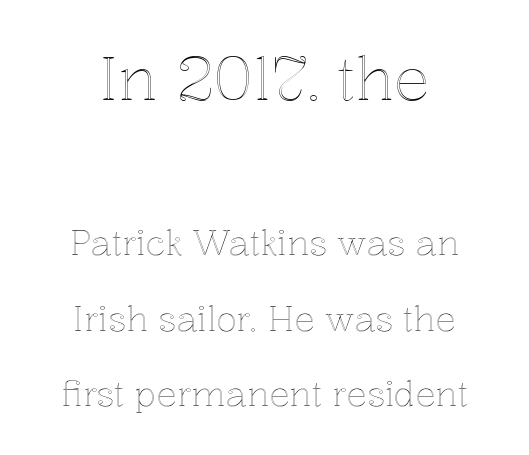
Q: Is the text italic (slanted)? A: No, it is upright.
Q: Is the text underlined? A: No.
Q: How is the paragraph aligned? A: Centered.
Q: Is the spacing between letters normal or unusually wide? A: Normal.
Q: Is the spacing between lines tight, normal or loose? A: Loose.
Q: Which block of text is set in a larger size, the first (top) or the second (bottom)? A: The first (top) one.
Q: Width (condensed, normal, or wide)? A: Normal.
Q: x-height? A: Medium.
Q: Monospaced? A: No.
